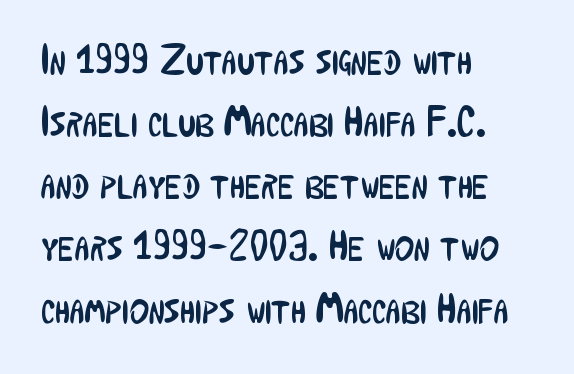
The image shows 42 px regular-weight, condensed sans-serif type, upright; set left-aligned, normal line spacing (1.48x), normal letter spacing, not underlined; low stroke contrast and a medium x-height.
